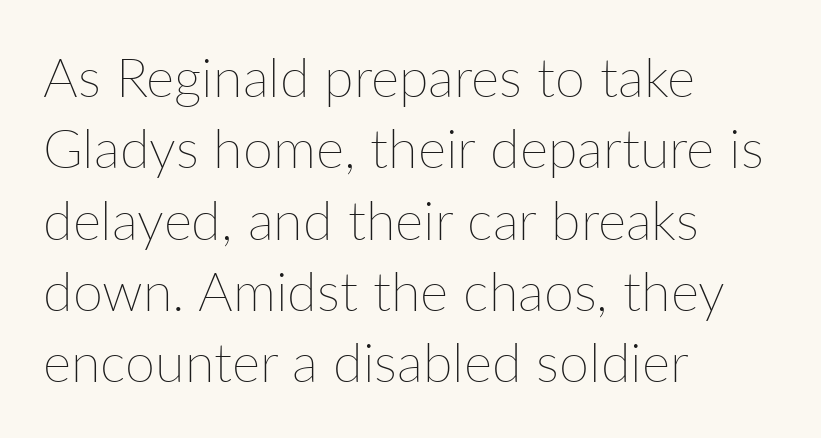
Q: Is the text bold? A: No.
Q: Is the text italic (slanted)? A: No, it is upright.
Q: Is the text underlined? A: No.
Q: How is the paragraph aligned? A: Left-aligned.
Q: Is the spacing between letters normal or unusually wide? A: Normal.
Q: Is the spacing between lines tight, normal or loose? A: Normal.
Q: Width (condensed, normal, or wide)? A: Normal.
Q: Stroke contrast? A: Low.
Q: x-height? A: Medium.
Q: Monospaced? A: No.
